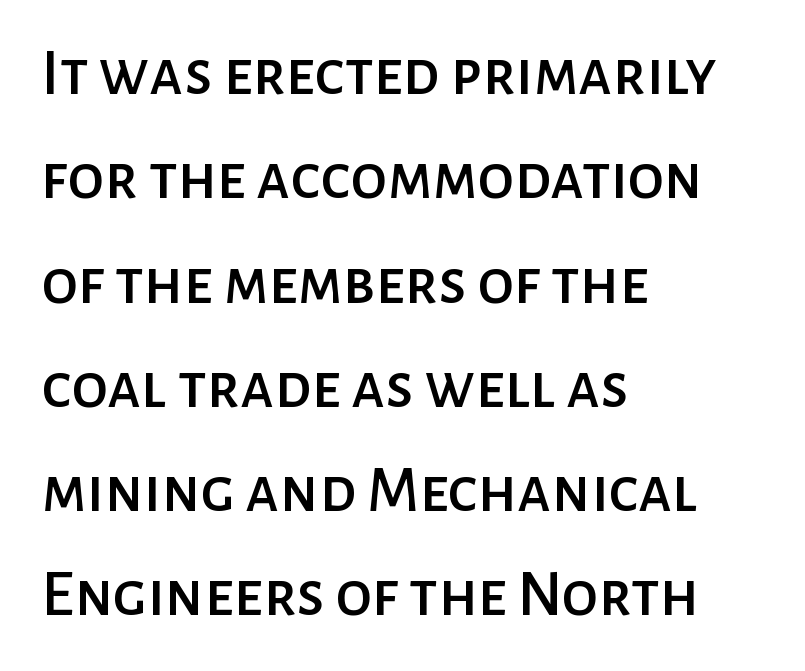
Q: Is the text italic (slanted)? A: No, it is upright.
Q: Is the typeface a serif or a sans-serif typeface? A: Sans-serif.
Q: Is the text underlined? A: No.
Q: How is the paragraph aligned? A: Left-aligned.
Q: Is the spacing between letters normal or unusually wide? A: Normal.
Q: Is the spacing between lines tight, normal or loose? A: Normal.
Q: Width (condensed, normal, or wide)? A: Normal.
Q: Stroke contrast? A: Low.
Q: x-height? A: Medium.
Q: Monospaced? A: No.
